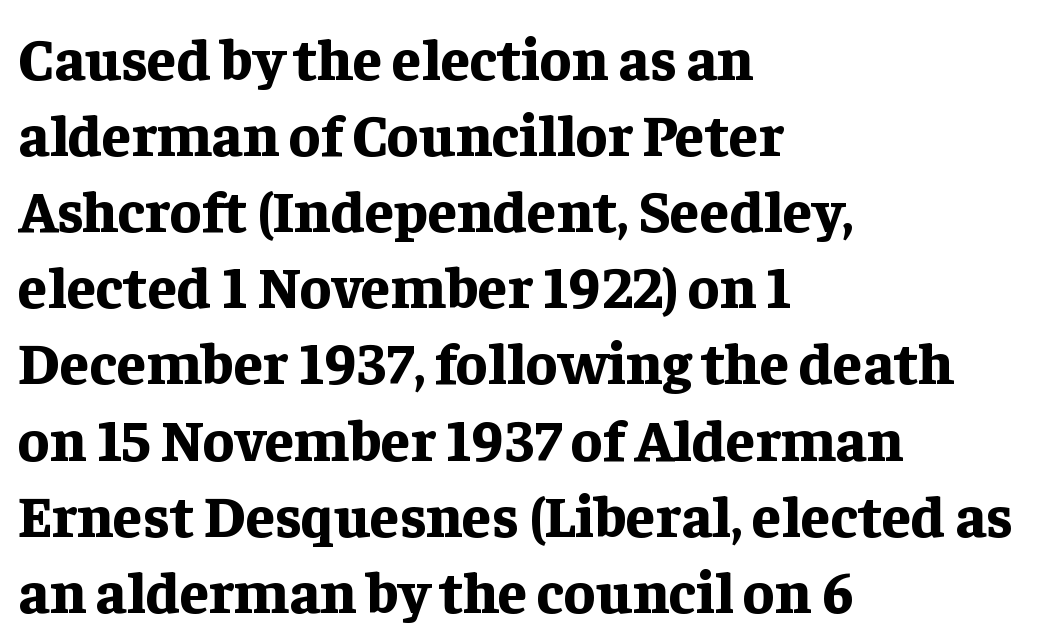
The passage shown is typed in a proportional face where columns would drift. Ascenders rise straight up at ninety degrees. The letterforms sit shoulder to shoulder at normal distance. Compared with typical paragraphs, the rows here are spaced about the same. Clear beneath every line of the passage. These lines are composed in type with serifs.
